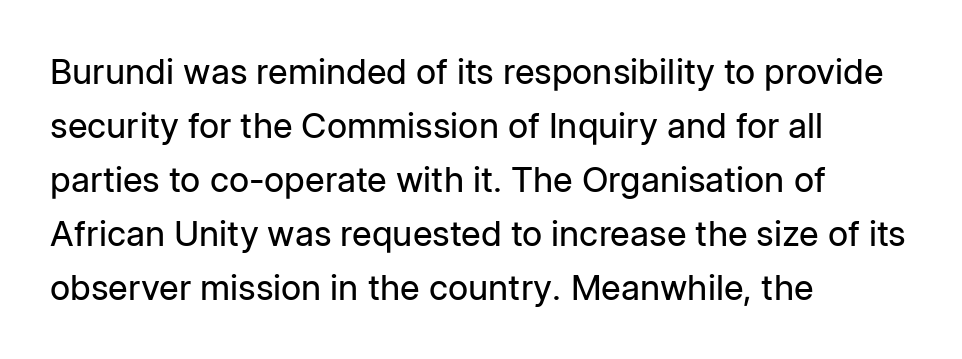
The image shows 35 px regular-weight sans-serif type, upright; set left-aligned, normal line spacing (1.54x), normal letter spacing, not underlined; low stroke contrast and a medium x-height.
